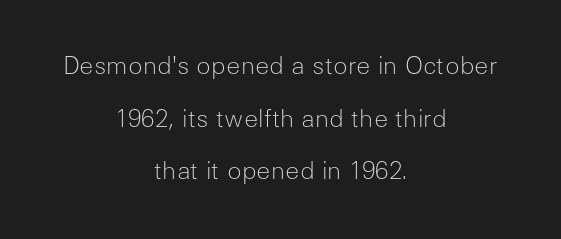
The image shows 24 px text type, upright; set centered, loose line spacing (2.19x), normal letter spacing, not underlined.
